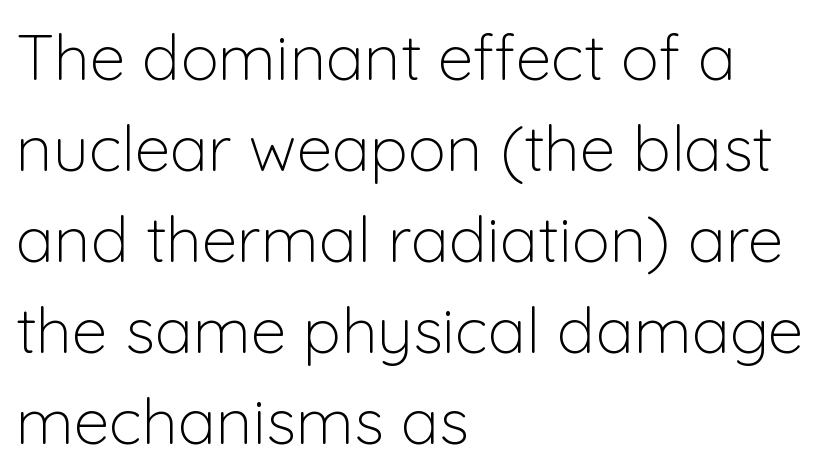
{"serif": "no", "italic": "no", "bold": "no", "weight": "light", "width": "normal", "stroke_contrast": "low", "x_height": "medium", "monospaced": "no", "underline": "no", "align": "left", "line_spacing": "normal", "line_spacing_ratio": 1.42, "letter_spacing": "normal", "letter_spacing_em": 0.0, "glyph_px": 64}
